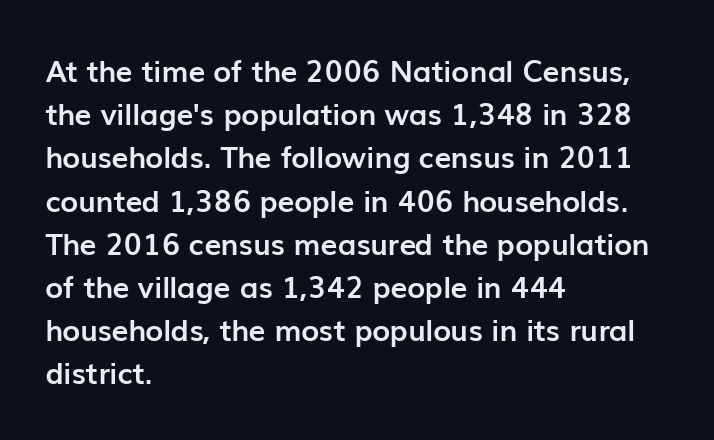
Does the copy run flush right? No — it runs flush left. How are the letters spaced? Ordinarily, with no added tracking. Italic: no, the glyphs are upright roman. Type style note: lacks serifs. The space between consecutive lines is moderate.
